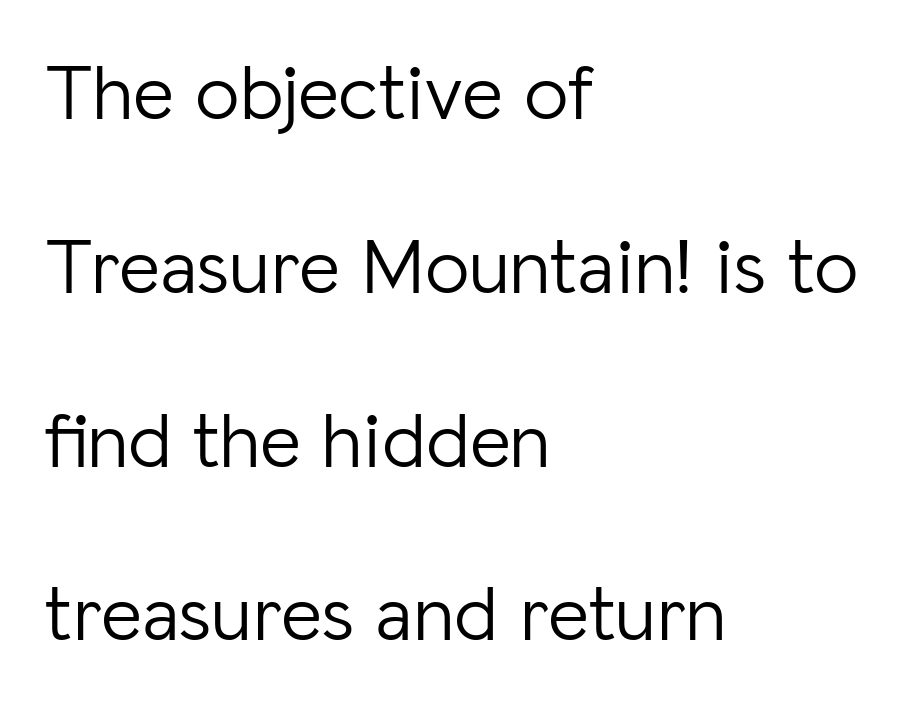
The image shows 79 px light sans-serif type, upright; set left-aligned, loose line spacing (2.2x), normal letter spacing, not underlined; low stroke contrast and a medium x-height.
